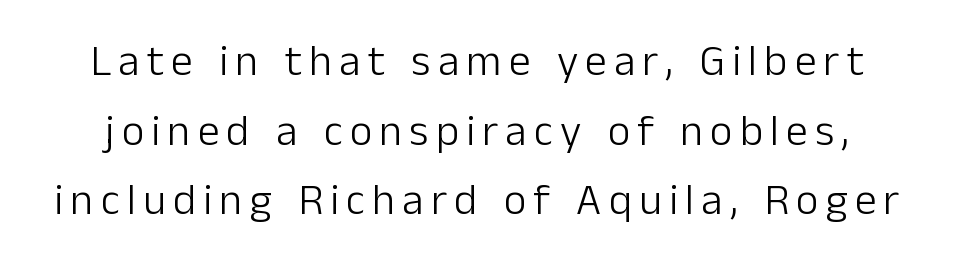
Note the varied advance widths — an 'i' is clearly narrower than an 'm'. Quick note: interline space is typical. The specimen reads as upright at a glance. Beneath every word, the page is bare. The weight tops out at a normal text grade. No feet cap the strokes, marking this as sans-serif type.
